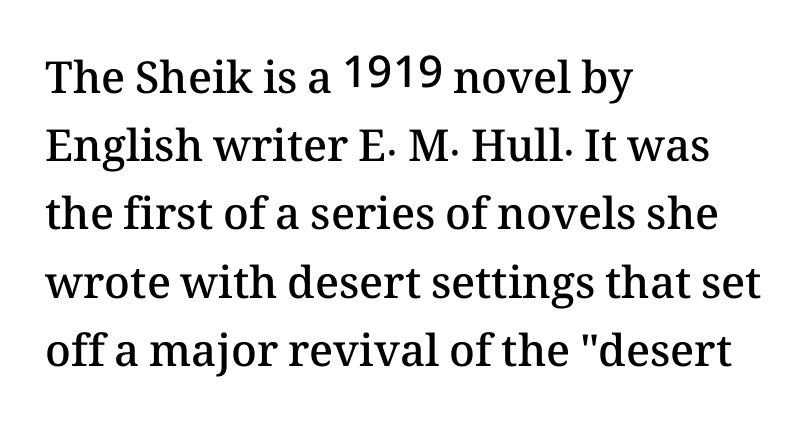
Plain, unruled lines of type. If you drew a ruler down the left edge, every line would touch it. Honestly, the row spacing looks completely unremarkable. Do the characters align in a grid? No, the font is proportional.
